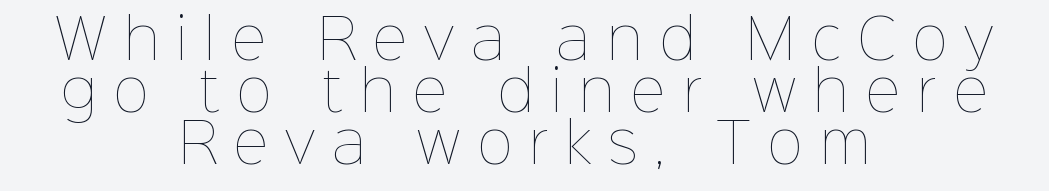
{"italic": "no", "bold": "no", "weight": "thin", "width": "normal", "stroke_contrast": "low", "x_height": "medium", "monospaced": "no", "underline": "no", "align": "center", "line_spacing": "tight", "line_spacing_ratio": 0.96, "letter_spacing": "wide", "letter_spacing_em": 0.32, "glyph_px": 54}
